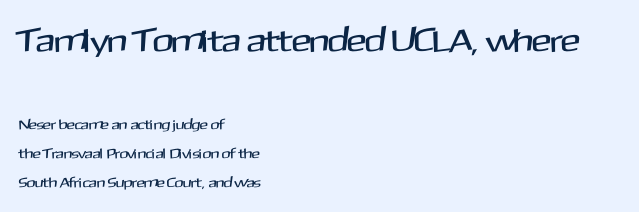
Q: Is the text italic (slanted)? A: No, it is upright.
Q: Is the typeface a serif or a sans-serif typeface? A: Sans-serif.
Q: Is the text underlined? A: No.
Q: How is the paragraph aligned? A: Left-aligned.
Q: Is the spacing between letters normal or unusually wide? A: Normal.
Q: Is the spacing between lines tight, normal or loose? A: Loose.
Q: Which block of text is set in a larger size, the first (top) or the second (bottom)? A: The first (top) one.
Q: Width (condensed, normal, or wide)? A: Normal.
Q: Stroke contrast? A: Medium.
Q: x-height? A: Medium.
Q: Monospaced? A: No.
